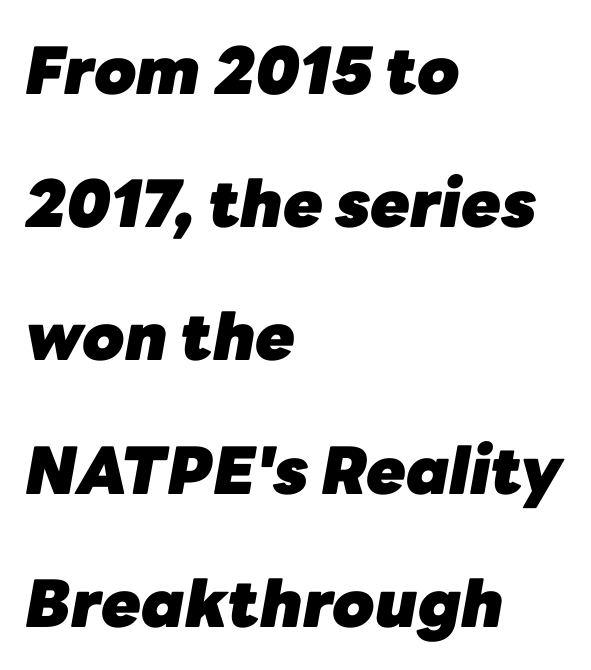
{"italic": "yes", "lean": "right", "slant_degrees": 10, "bold": "yes", "weight": "heavy", "width": "normal", "stroke_contrast": "low", "x_height": "medium", "monospaced": "no", "underline": "no", "align": "left", "line_spacing": "loose", "line_spacing_ratio": 2.05, "letter_spacing": "normal", "letter_spacing_em": 0.0, "glyph_px": 65}
